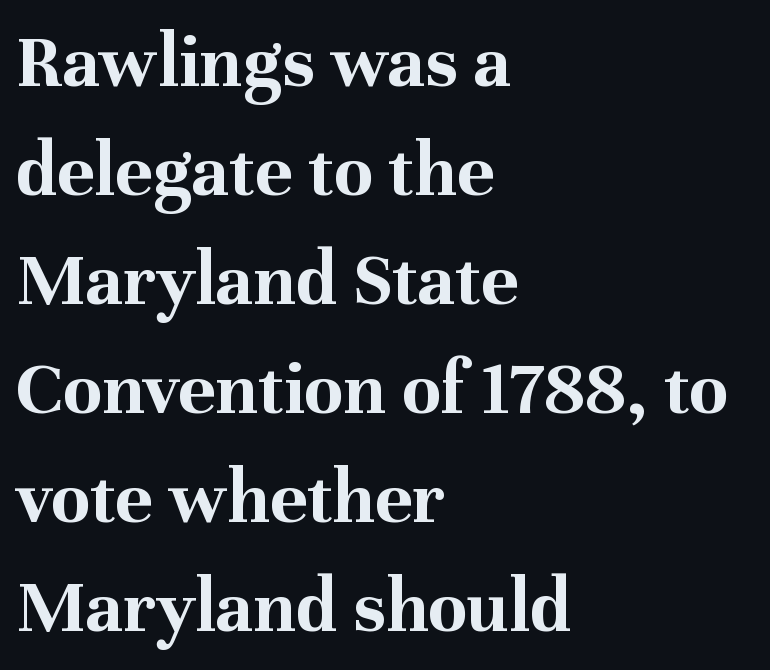
Q: Is the text bold? A: Yes.
Q: Is the text italic (slanted)? A: No, it is upright.
Q: Is the typeface a serif or a sans-serif typeface? A: Serif.
Q: Is the text underlined? A: No.
Q: How is the paragraph aligned? A: Left-aligned.
Q: Is the spacing between letters normal or unusually wide? A: Normal.
Q: Is the spacing between lines tight, normal or loose? A: Normal.
Q: Width (condensed, normal, or wide)? A: Normal.
Q: Stroke contrast? A: Medium.
Q: x-height? A: Medium.
Q: Monospaced? A: No.
